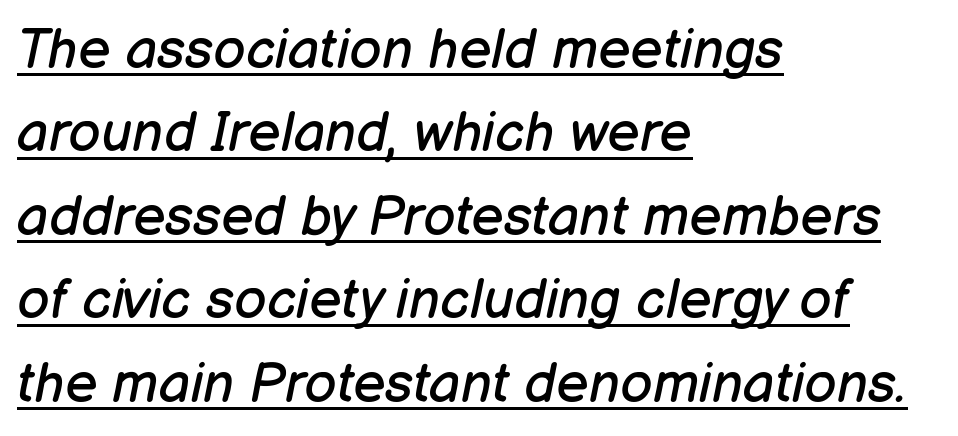
Varying glyph widths throughout — classic text-font behaviour. Regarding leading, the lines here are spaced in the standard way. Characters follow at the spacing the type designer built in. The axis of the letterforms is tilted away from vertical. No letter is thick-stroked: the sample isn't bold.
